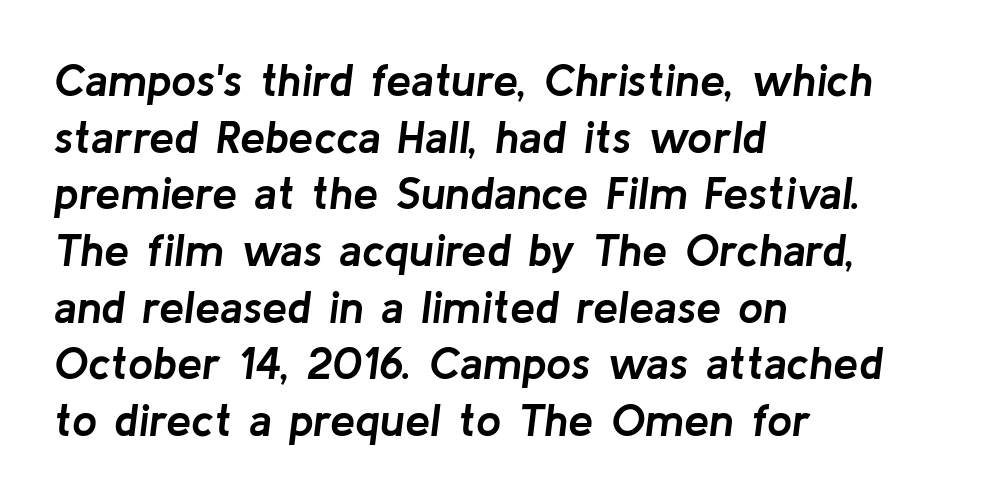
Look at the tracking — it's just the regular setting, nothing added. The rendering uses natural spacing where letterforms have individual widths. Does the copy run flush right? No — it runs flush left. This sample keeps an unexceptional amount of space between lines. This is heavy type, rendered in bold. Underline: absent.
